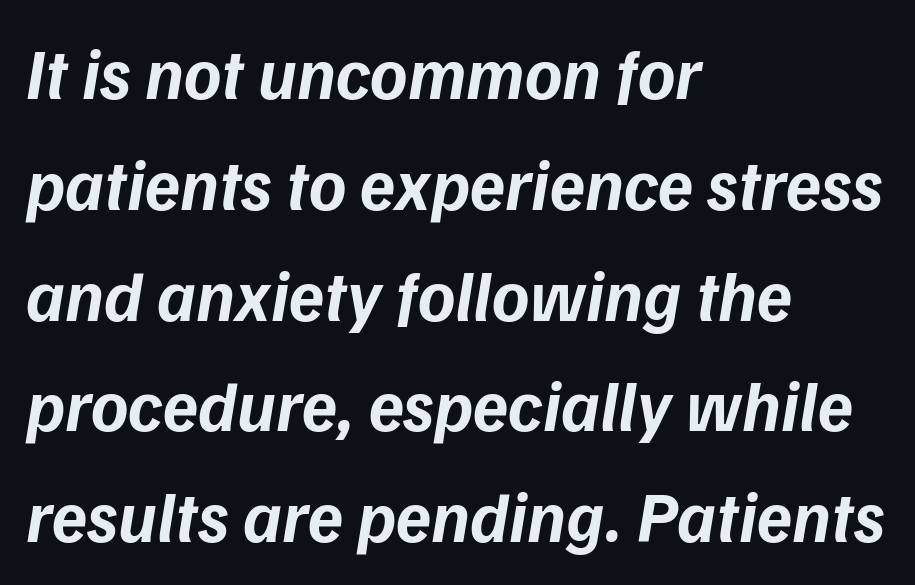
{"serif": "no", "bold": "yes", "weight": "bold", "width": "normal", "stroke_contrast": "low", "x_height": "medium", "monospaced": "no", "underline": "no", "align": "left", "line_spacing": "normal", "line_spacing_ratio": 1.56, "letter_spacing": "normal", "letter_spacing_em": 0.0, "glyph_px": 71}
